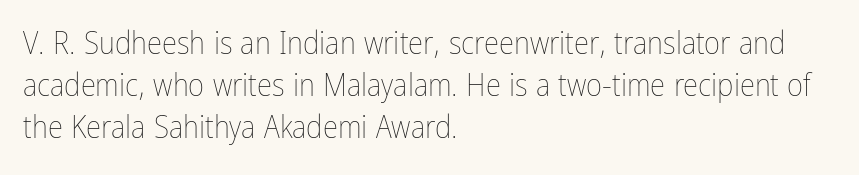
The passage shown has conventional tracking throughout. The typesetter chose a ragged-right arrangement here. These glyphs show unthickened strokes, regular width or finer. A typesetter would call this proportional, since set widths differ per character. Lines of text with bare space underneath. Compared with typical paragraphs, the rows here are spaced about the same.
